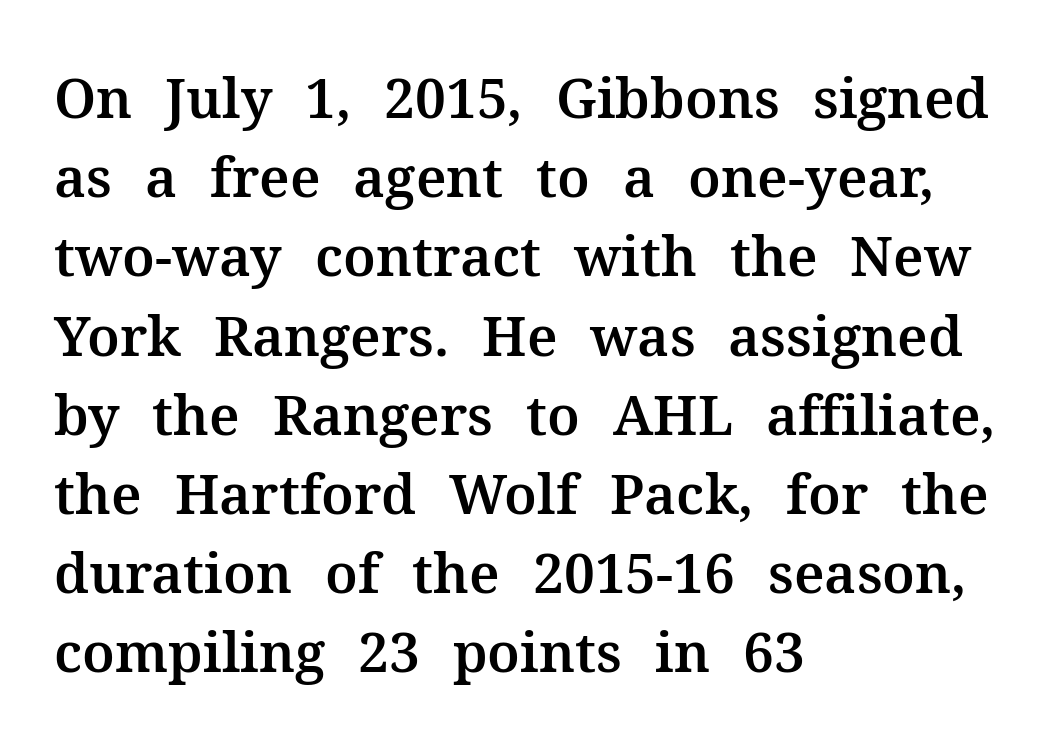
The image shows 55 px serif type, upright; set left-aligned, normal line spacing (1.44x), normal letter spacing, not underlined; medium stroke contrast and a medium x-height.
